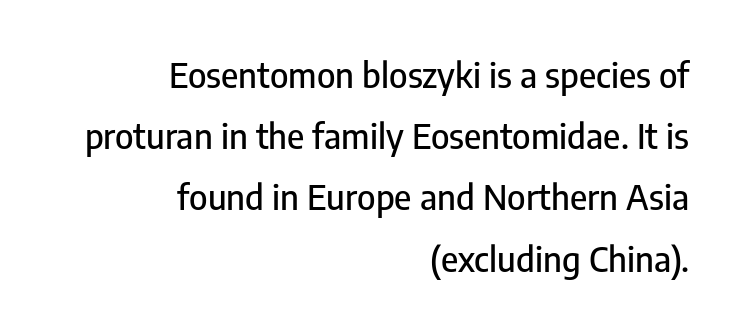
Characters remain perfectly vertical along every line. Is this a sans? Yes — the strokes have no serifs. Standard letterfit; no display-style spreading of the glyphs. This rendering uses right alignment, leaving the left contour irregular. Underline: absent.
